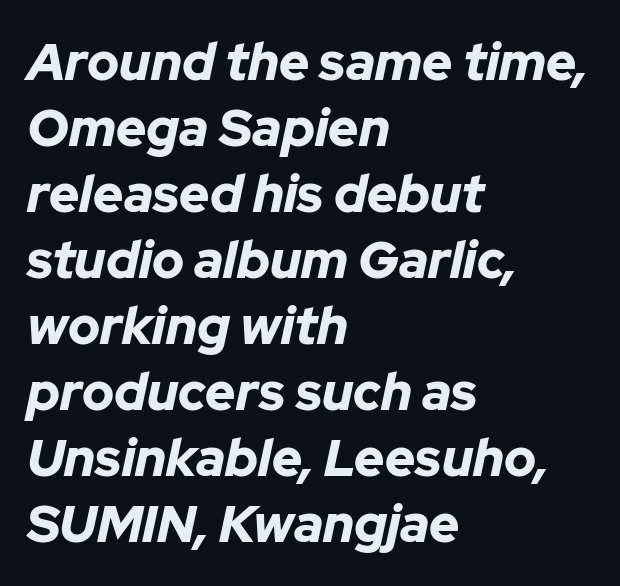
Q: Is the text bold? A: Yes.
Q: Is the text italic (slanted)? A: Yes, it leans right by about 12 degrees.
Q: Is the text underlined? A: No.
Q: How is the paragraph aligned? A: Left-aligned.
Q: Is the spacing between letters normal or unusually wide? A: Normal.
Q: Is the spacing between lines tight, normal or loose? A: Normal.
Q: Width (condensed, normal, or wide)? A: Normal.
Q: Stroke contrast? A: Low.
Q: x-height? A: Medium.
Q: Monospaced? A: No.
